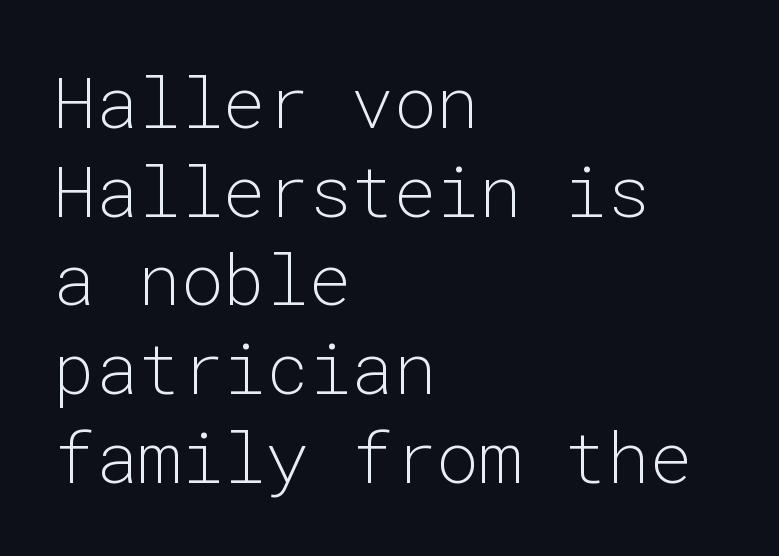
{"serif": "no", "italic": "no", "bold": "no", "weight": "light", "width": "normal", "stroke_contrast": "low", "x_height": "medium", "monospaced": "yes", "underline": "no", "align": "left", "line_spacing": "normal", "line_spacing_ratio": 1.25, "letter_spacing": "normal", "letter_spacing_em": 0.0, "glyph_px": 71}
